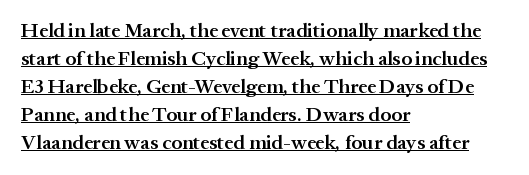
The image shows 20 px text type, upright; set left-aligned, normal line spacing (1.4x), normal letter spacing, underlined.
